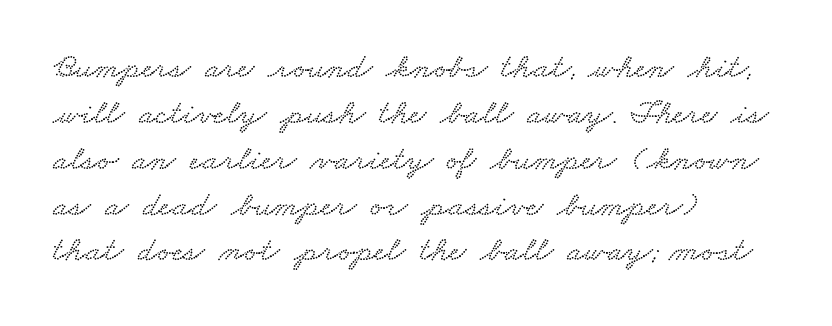
These lines are set flush left with a ragged right edge. Descenders are the only things crossing below the line. Baseline-to-baseline distance is the conventional proportion of letter height. This sample uses plain, unmodified letter spacing. These lines are rendered in a variable-pitch font.
